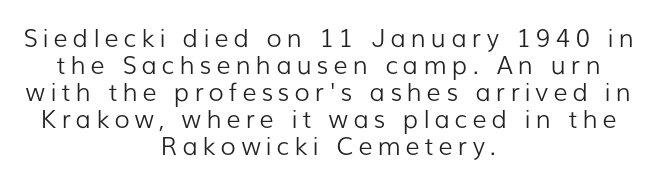
The image shows 25 px text type, upright; set centered, tight line spacing (1.08x), unusually wide letter spacing (+0.2 em), not underlined.
